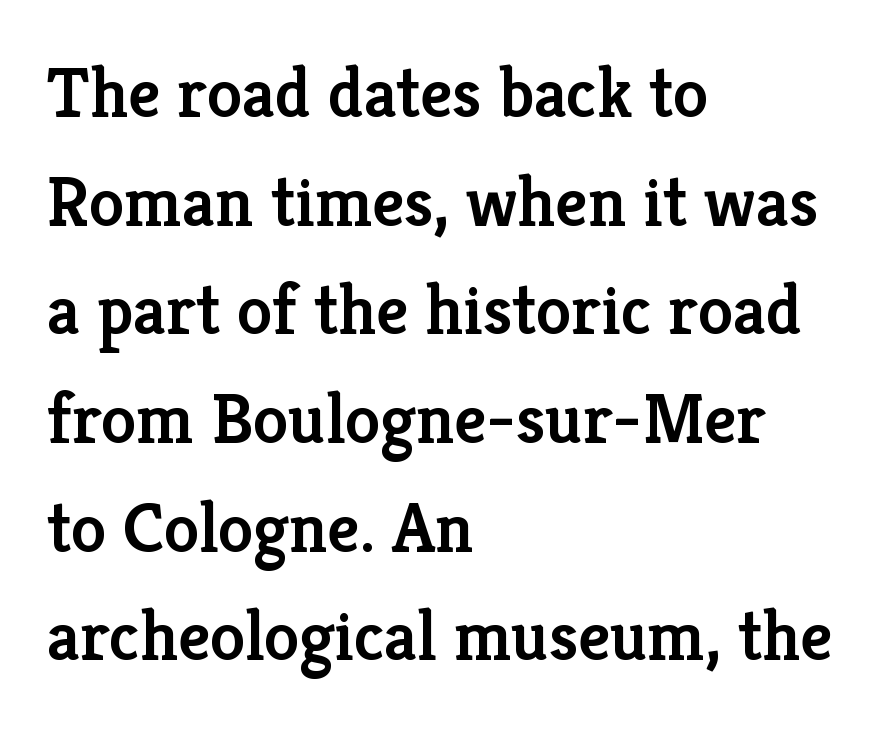
Q: Is the text bold? A: Semi-bold.
Q: Is the text italic (slanted)? A: No, it is upright.
Q: Is the typeface a serif or a sans-serif typeface? A: Serif.
Q: Is the text underlined? A: No.
Q: How is the paragraph aligned? A: Left-aligned.
Q: Is the spacing between letters normal or unusually wide? A: Normal.
Q: Is the spacing between lines tight, normal or loose? A: Normal.
Q: Width (condensed, normal, or wide)? A: Normal.
Q: Stroke contrast? A: Low.
Q: x-height? A: Medium.
Q: Monospaced? A: No.
